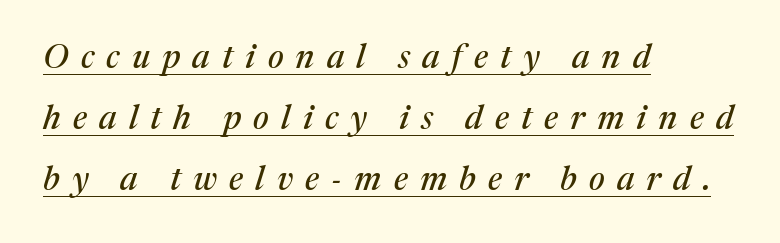
The image shows 33 px serif type, italic (leaning right); set left-aligned, line spacing 1.85x, unusually wide letter spacing (+0.37 em), underlined; medium stroke contrast and a medium x-height.
